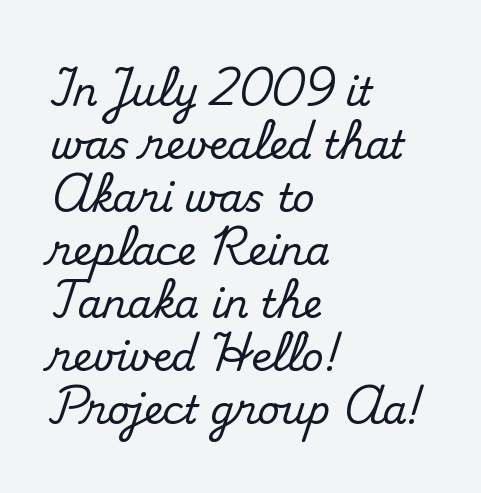
Underlining? Definitely not there. This rendering leaves character spacing at its baseline value. The passage shown stacks its lines at a standard gap. The passage is arranged the way most books set body copy — flush left.
